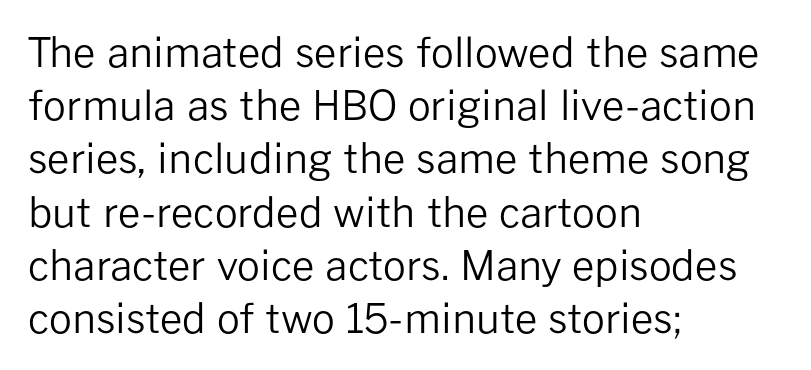
Q: Is the text bold? A: No.
Q: Is the text italic (slanted)? A: No, it is upright.
Q: Is the typeface a serif or a sans-serif typeface? A: Sans-serif.
Q: Is the text underlined? A: No.
Q: How is the paragraph aligned? A: Left-aligned.
Q: Is the spacing between letters normal or unusually wide? A: Normal.
Q: Is the spacing between lines tight, normal or loose? A: Normal.
Q: Width (condensed, normal, or wide)? A: Normal.
Q: Stroke contrast? A: Low.
Q: x-height? A: Medium.
Q: Monospaced? A: No.
